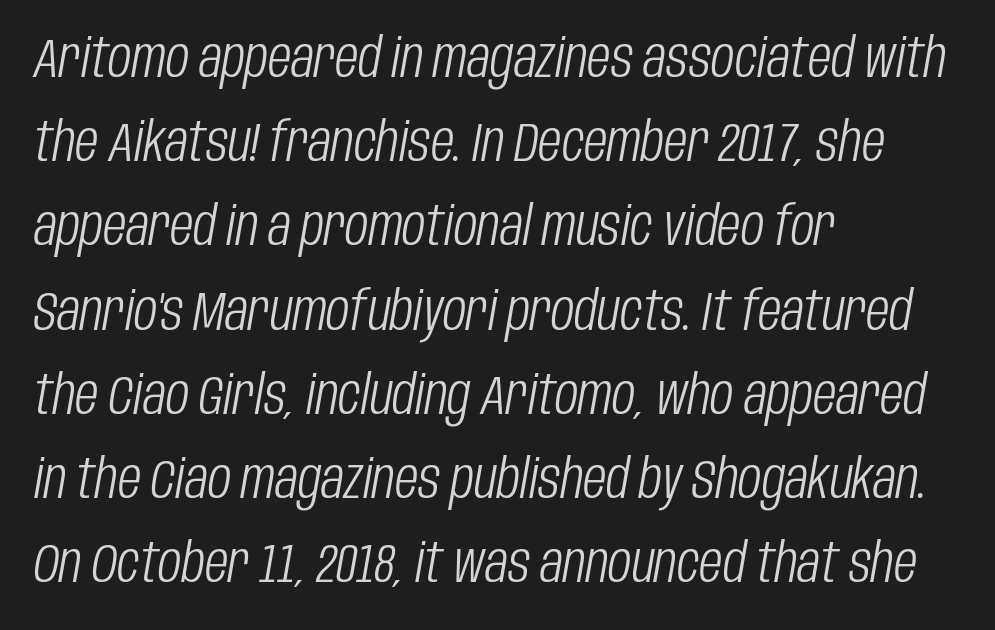
Anything drawn beneath the words? Only blank space. The passage is arranged the way most books set body copy — flush left. Notice how the stems are inclined rather than vertical — that's the hallmark of italics. Proportional: the letters do not fall into vertical columns. A light-to-regular cut is what we see here.
